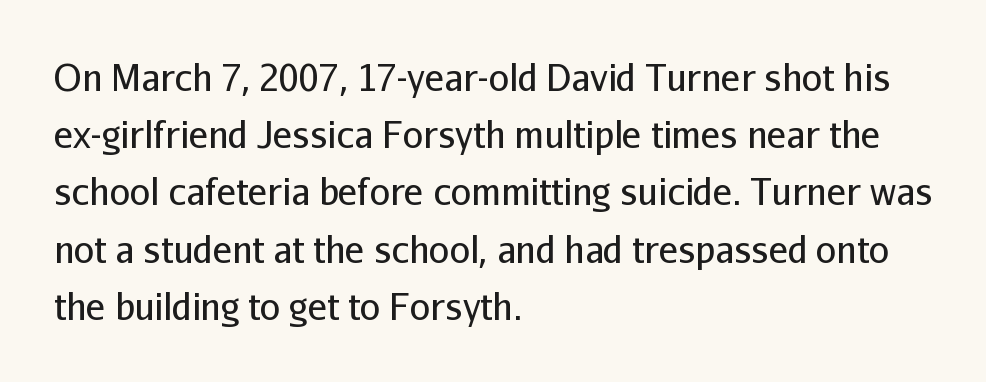
The image shows 36 px regular-weight sans-serif type, upright; set left-aligned, normal line spacing (1.59x), normal letter spacing, not underlined; low stroke contrast and a medium x-height.
